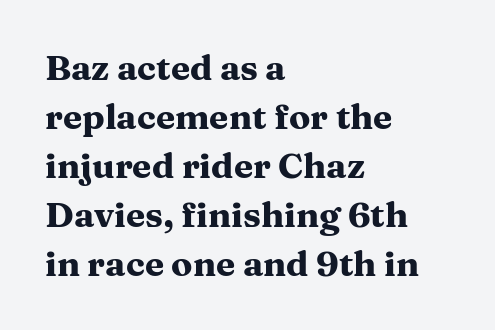
The image shows 35 px heavy, wide serif type, upright; set left-aligned, normal line spacing (1.4x), normal letter spacing, not underlined; medium stroke contrast and a medium x-height.
